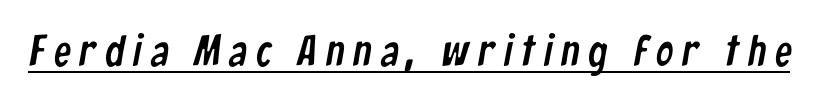
Q: Is the typeface a serif or a sans-serif typeface? A: Sans-serif.
Q: Is the text underlined? A: Yes.
Q: Is the spacing between letters normal or unusually wide? A: Unusually wide.
Q: Width (condensed, normal, or wide)? A: Condensed.
Q: Stroke contrast? A: Low.
Q: x-height? A: Medium.
Q: Monospaced? A: No.
